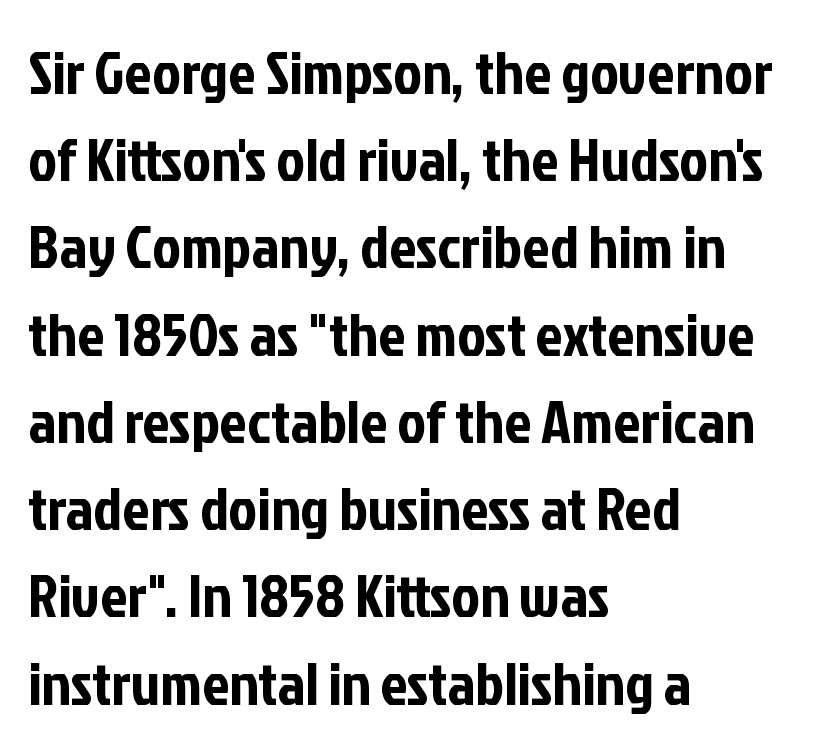
Q: Is the text italic (slanted)? A: No, it is upright.
Q: Is the typeface a serif or a sans-serif typeface? A: Sans-serif.
Q: Is the text underlined? A: No.
Q: How is the paragraph aligned? A: Left-aligned.
Q: Is the spacing between letters normal or unusually wide? A: Normal.
Q: Is the spacing between lines tight, normal or loose? A: Normal.
Q: Width (condensed, normal, or wide)? A: Condensed.
Q: Stroke contrast? A: Low.
Q: x-height? A: Medium.
Q: Monospaced? A: No.
